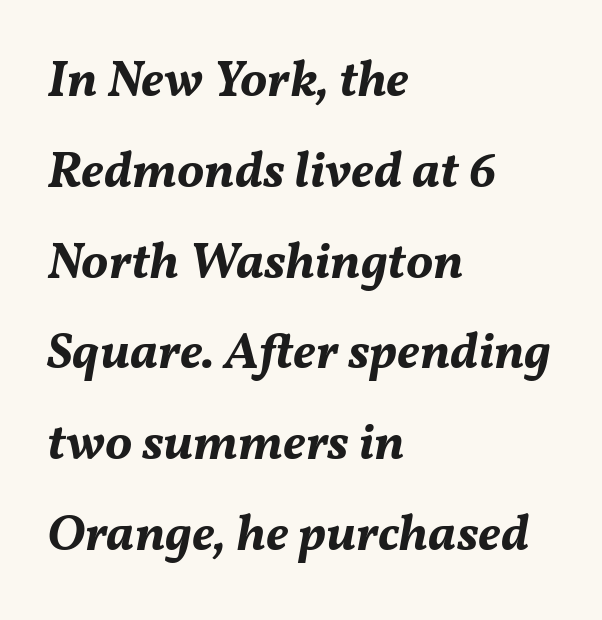
The strip under each line holds only bare page. Heft: maximum for text — a bold. The face used here is proportionally spaced, like ordinary book or web type. This rendering uses left alignment, leaving the right contour irregular.
